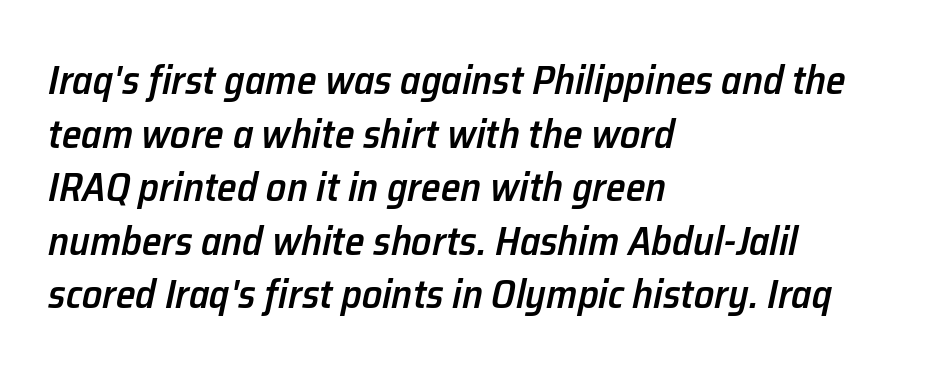
Q: Is the text bold? A: Semi-bold.
Q: Is the text italic (slanted)? A: Yes, it leans right by about 12 degrees.
Q: Is the text underlined? A: No.
Q: How is the paragraph aligned? A: Left-aligned.
Q: Is the spacing between letters normal or unusually wide? A: Normal.
Q: Is the spacing between lines tight, normal or loose? A: Normal.
Q: Width (condensed, normal, or wide)? A: Normal.
Q: Stroke contrast? A: Low.
Q: x-height? A: Medium.
Q: Monospaced? A: No.
